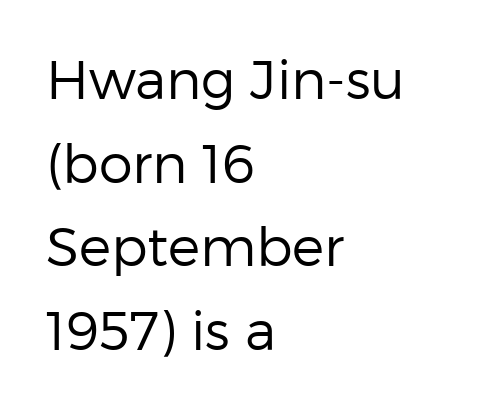
The baseline area is clear. Horizontal alignment here is leftward, the default for most running prose. Note: no serifs on the glyphs. Does extra space separate the letters? No, they use regular spacing. The passage shown is typed in a proportional face where columns would drift.
